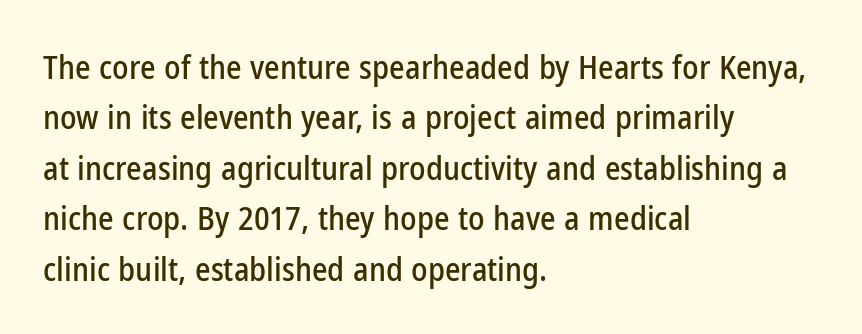
The image shows 33 px condensed sans-serif type, upright; set left-aligned, normal line spacing (1.53x), normal letter spacing, not underlined; low stroke contrast and a medium x-height.
